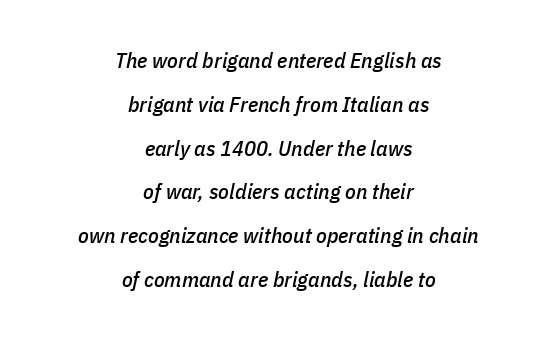
Q: Is the text italic (slanted)? A: Yes, it leans right by about 11 degrees.
Q: Is the text underlined? A: No.
Q: How is the paragraph aligned? A: Centered.
Q: Is the spacing between letters normal or unusually wide? A: Normal.
Q: Is the spacing between lines tight, normal or loose? A: Loose.
